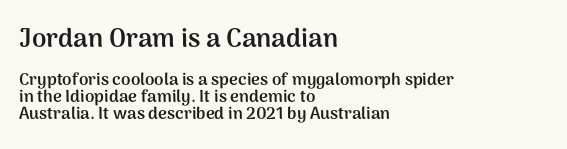
{"italic": "no", "bold": "yes", "underline": "no", "align": "left", "line_spacing": "tight", "line_spacing_ratio": 1.01, "letter_spacing": "normal", "letter_spacing_em": 0.0, "larger_block": "first", "size_ratio": 1.53, "glyph_px": 26}
